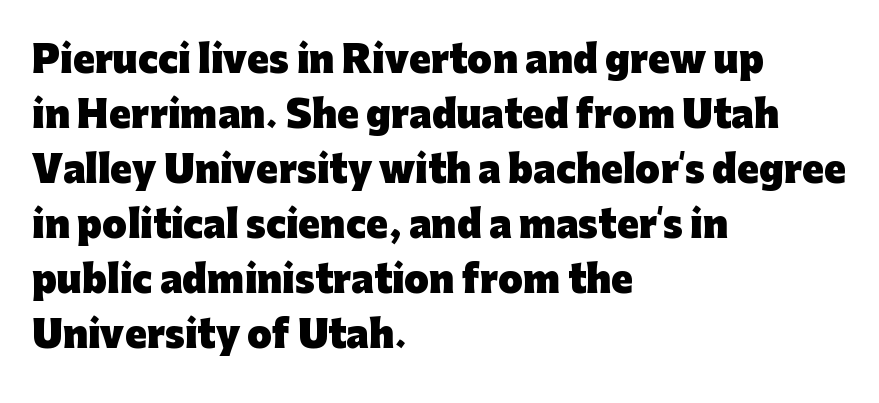
{"serif": "no", "italic": "no", "bold": "yes", "weight": "heavy", "width": "normal", "stroke_contrast": "low", "x_height": "medium", "monospaced": "no", "underline": "no", "align": "left", "line_spacing": "normal", "line_spacing_ratio": 1.53, "letter_spacing": "normal", "letter_spacing_em": 0.0, "glyph_px": 36}
